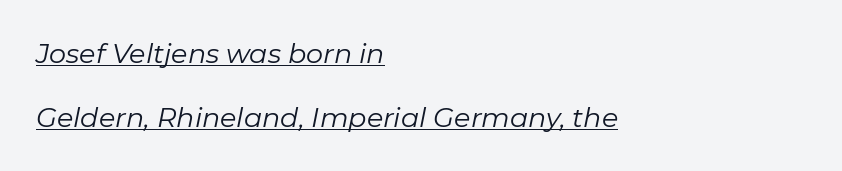
The image shows 27 px text type, italic (leaning right); set left-aligned, loose line spacing (2.38x), normal letter spacing, underlined.
